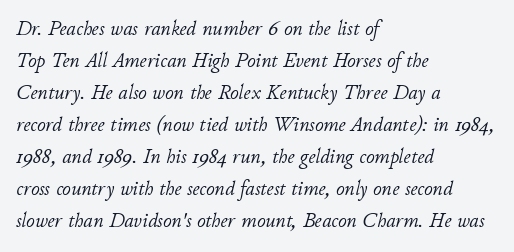
Q: Is the text bold? A: No.
Q: Is the text italic (slanted)? A: Yes, it leans right by about 11 degrees.
Q: Is the text underlined? A: No.
Q: How is the paragraph aligned? A: Left-aligned.
Q: Is the spacing between letters normal or unusually wide? A: Normal.
Q: Is the spacing between lines tight, normal or loose? A: Normal.
